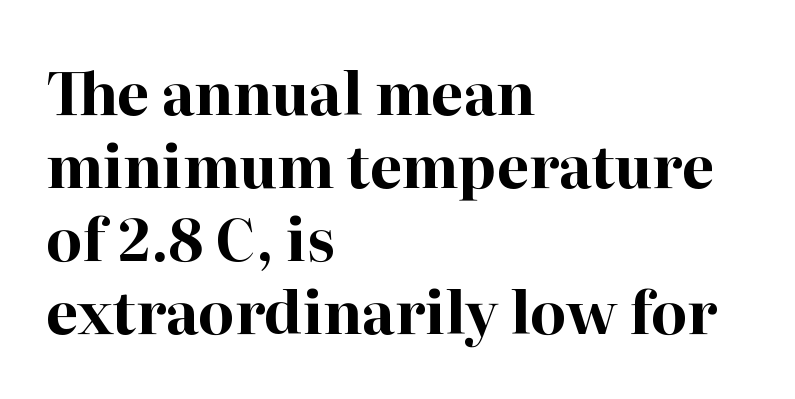
Q: Is the text bold? A: Yes.
Q: Is the text italic (slanted)? A: No, it is upright.
Q: Is the typeface a serif or a sans-serif typeface? A: Serif.
Q: Is the text underlined? A: No.
Q: How is the paragraph aligned? A: Left-aligned.
Q: Is the spacing between letters normal or unusually wide? A: Normal.
Q: Is the spacing between lines tight, normal or loose? A: Normal.
Q: Width (condensed, normal, or wide)? A: Normal.
Q: Stroke contrast? A: High.
Q: x-height? A: Medium.
Q: Monospaced? A: No.
